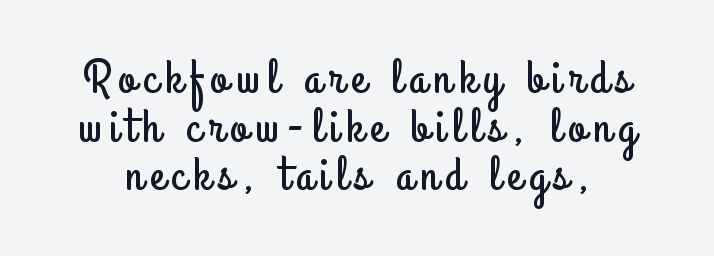
Observe the absence of serifs on each vertical stroke in this sample. Very little white space separates one row of letters from the next. Think of a printed novel: that variable character pitch is what you see here. Glance below the letters and you will spot only blank space.
